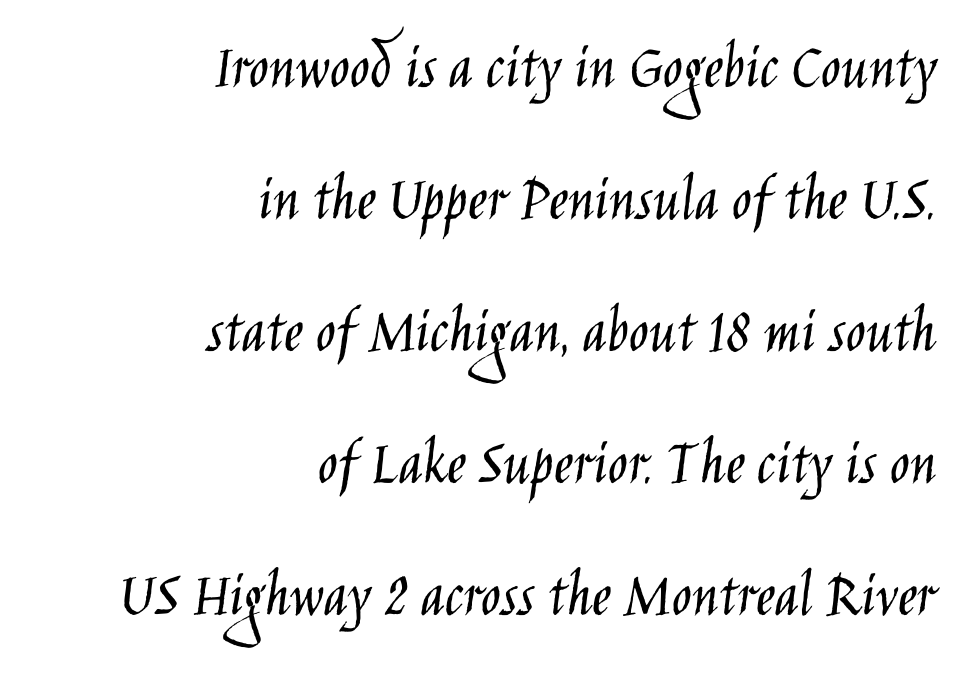
{"serif": "no", "bold": "no", "weight": "light", "width": "condensed", "stroke_contrast": "low", "x_height": "large", "monospaced": "no", "underline": "no", "align": "right", "line_spacing": "loose", "line_spacing_ratio": 2.0, "letter_spacing": "normal", "letter_spacing_em": 0.0, "glyph_px": 66}
